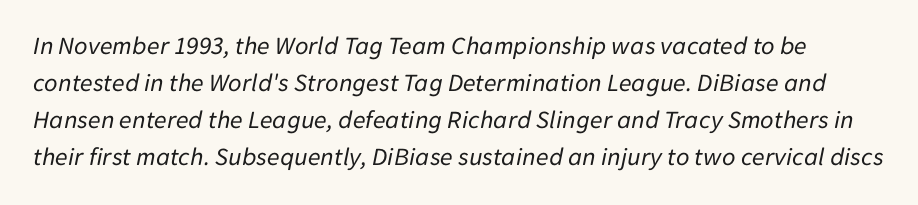
Q: Is the text bold? A: No.
Q: Is the text italic (slanted)? A: Yes, it leans right by about 11 degrees.
Q: Is the text underlined? A: No.
Q: Is the spacing between letters normal or unusually wide? A: Normal.
Q: Is the spacing between lines tight, normal or loose? A: Normal.
